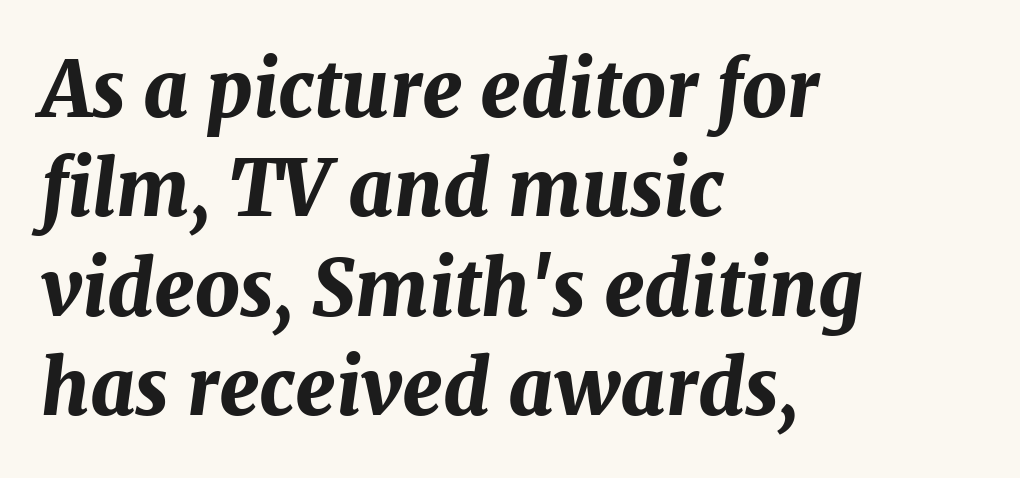
{"italic": "yes", "lean": "right", "slant_degrees": 7, "bold": "yes", "weight": "bold", "width": "normal", "stroke_contrast": "medium", "x_height": "medium", "monospaced": "no", "underline": "no", "align": "left", "line_spacing": "normal", "line_spacing_ratio": 1.29, "letter_spacing": "normal", "letter_spacing_em": 0.0, "glyph_px": 77}
